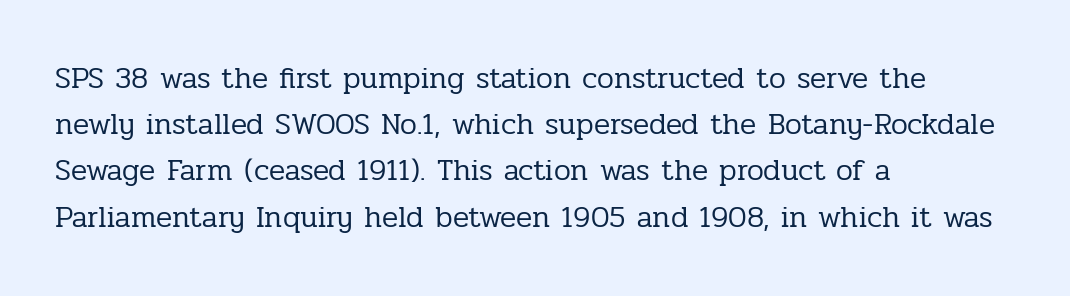
Q: Is the text bold? A: No.
Q: Is the text italic (slanted)? A: No, it is upright.
Q: Is the typeface a serif or a sans-serif typeface? A: Serif.
Q: Is the text underlined? A: No.
Q: How is the paragraph aligned? A: Left-aligned.
Q: Is the spacing between letters normal or unusually wide? A: Normal.
Q: Is the spacing between lines tight, normal or loose? A: Normal.
Q: Width (condensed, normal, or wide)? A: Normal.
Q: Stroke contrast? A: Low.
Q: x-height? A: Medium.
Q: Monospaced? A: No.
